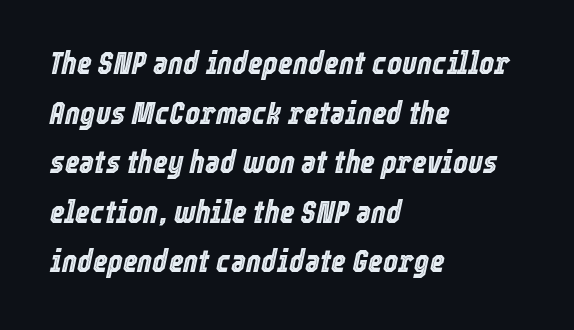
A normal amount of white space separates one row of letters from the next. Only glyphs here, with clear space below each row. How are the letters spaced? Ordinarily, with no added tracking. Rendered with sloped, italic letterforms. This sample has the flowing, uneven cadence of proportional lettering. Left-aligned paragraph, ragged on the right.
